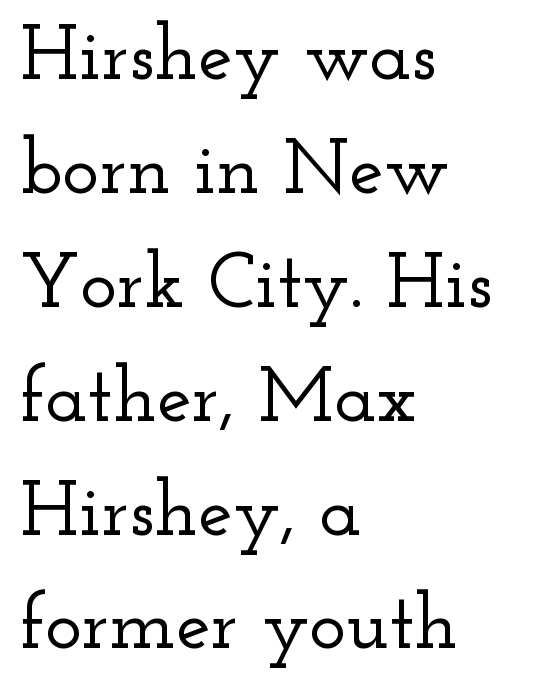
{"serif": "yes", "italic": "no", "width": "wide", "stroke_contrast": "low", "x_height": "small", "monospaced": "no", "underline": "no", "align": "left", "line_spacing": "normal", "line_spacing_ratio": 1.46, "letter_spacing": "normal", "letter_spacing_em": 0.0, "glyph_px": 78}
